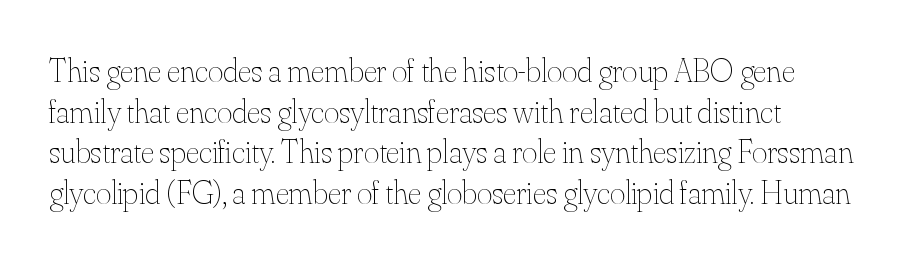
The setting favours the left margin, as ordinary paragraphs usually do. The tracking reads as untouched default to a designer's eye. Here the designer chose a conventional face with non-uniform glyph widths. Letters rest on an invisible, unmarked baseline. Style check: upright. The face looks like a standard text weight, possibly lighter.
